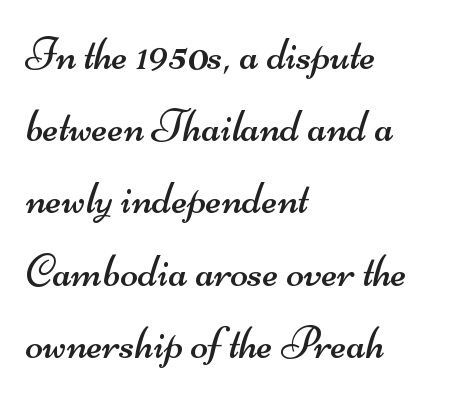
Q: Is the text bold? A: No.
Q: Is the typeface a serif or a sans-serif typeface? A: Sans-serif.
Q: Is the text underlined? A: No.
Q: How is the paragraph aligned? A: Left-aligned.
Q: Is the spacing between letters normal or unusually wide? A: Normal.
Q: Is the spacing between lines tight, normal or loose? A: Normal.
Q: Width (condensed, normal, or wide)? A: Wide.
Q: Stroke contrast? A: Medium.
Q: x-height? A: Small.
Q: Monospaced? A: No.
